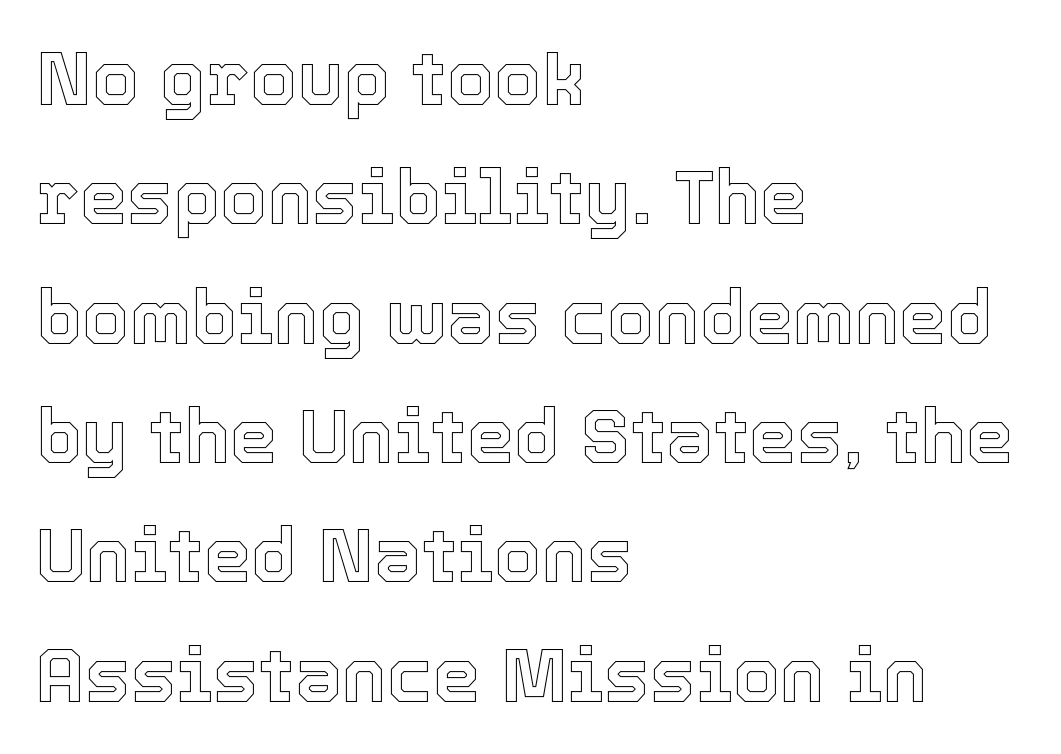
Q: Is the text italic (slanted)? A: No, it is upright.
Q: Is the text underlined? A: No.
Q: How is the paragraph aligned? A: Left-aligned.
Q: Is the spacing between letters normal or unusually wide? A: Normal.
Q: Is the spacing between lines tight, normal or loose? A: Normal.
Q: Width (condensed, normal, or wide)? A: Normal.
Q: x-height? A: Medium.
Q: Monospaced? A: No.
